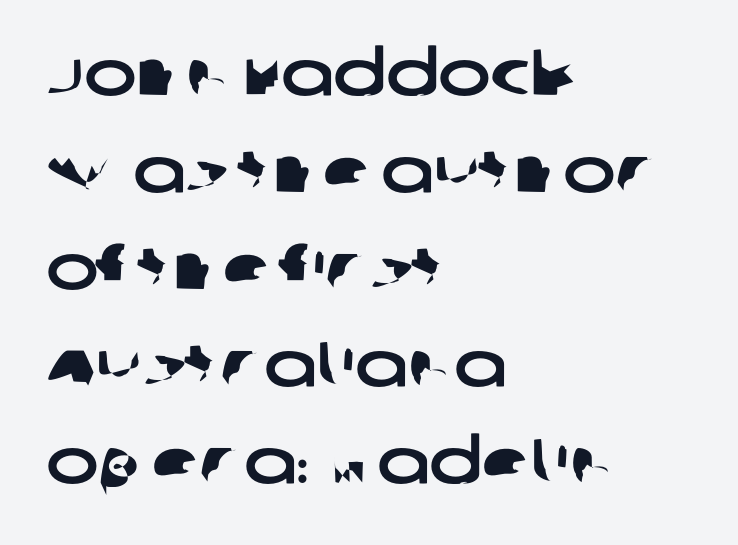
Q: Is the typeface a serif or a sans-serif typeface? A: Sans-serif.
Q: Is the text underlined? A: No.
Q: How is the paragraph aligned? A: Left-aligned.
Q: Is the spacing between letters normal or unusually wide? A: Normal.
Q: Is the spacing between lines tight, normal or loose? A: Normal.
Q: Width (condensed, normal, or wide)? A: Wide.
Q: Stroke contrast? A: Low.
Q: x-height? A: Large.
Q: Monospaced? A: No.
